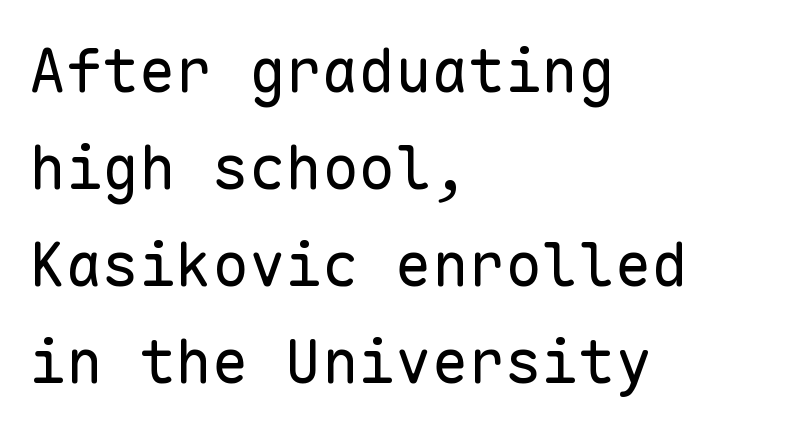
The image shows 61 px regular-weight sans-serif type, upright, monospaced; set left-aligned, normal line spacing (1.59x), normal letter spacing, not underlined; low stroke contrast and a medium x-height.
